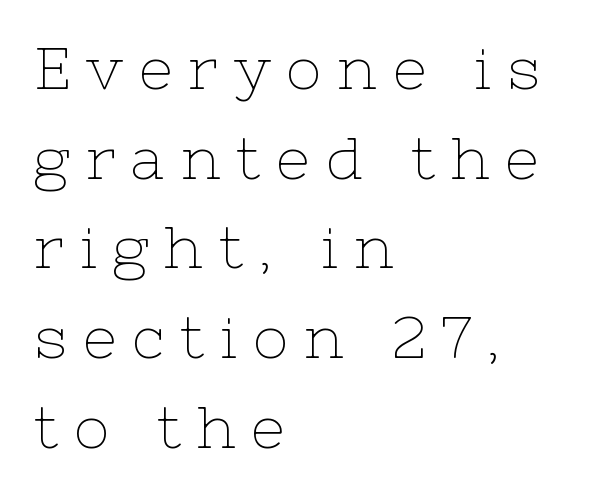
{"serif": "yes", "italic": "no", "bold": "no", "weight": "thin", "width": "normal", "stroke_contrast": "low", "x_height": "medium", "monospaced": "no", "underline": "no", "align": "left", "line_spacing": "normal", "line_spacing_ratio": 1.52, "letter_spacing": "wide", "letter_spacing_em": 0.27, "glyph_px": 59}
